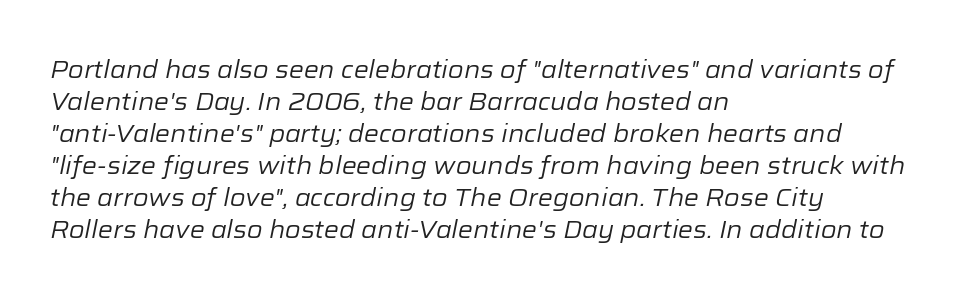
The rag falls on the right side of this text block. Just letters on the line, the space beneath them empty. Quick note: interline space is typical. Tracking here is standard; glyphs follow each other at the usual distance.
